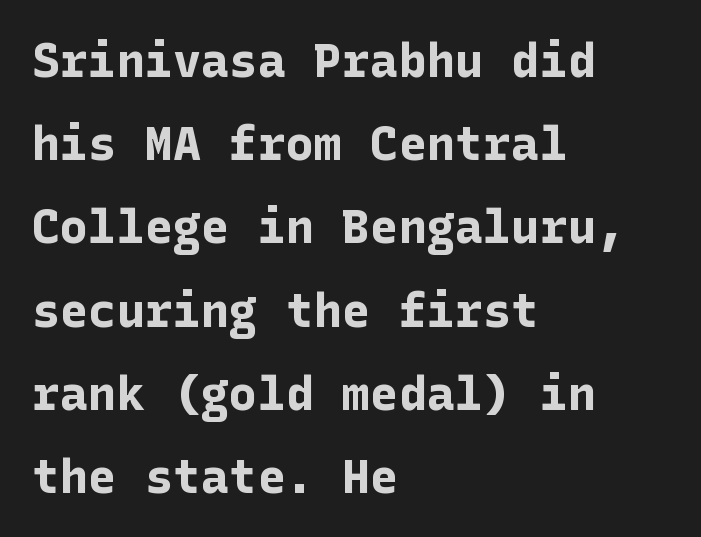
Q: Is the text bold? A: Yes.
Q: Is the text italic (slanted)? A: No, it is upright.
Q: Is the typeface a serif or a sans-serif typeface? A: Sans-serif.
Q: Is the text underlined? A: No.
Q: How is the paragraph aligned? A: Left-aligned.
Q: Is the spacing between letters normal or unusually wide? A: Normal.
Q: Width (condensed, normal, or wide)? A: Normal.
Q: Stroke contrast? A: Low.
Q: x-height? A: Medium.
